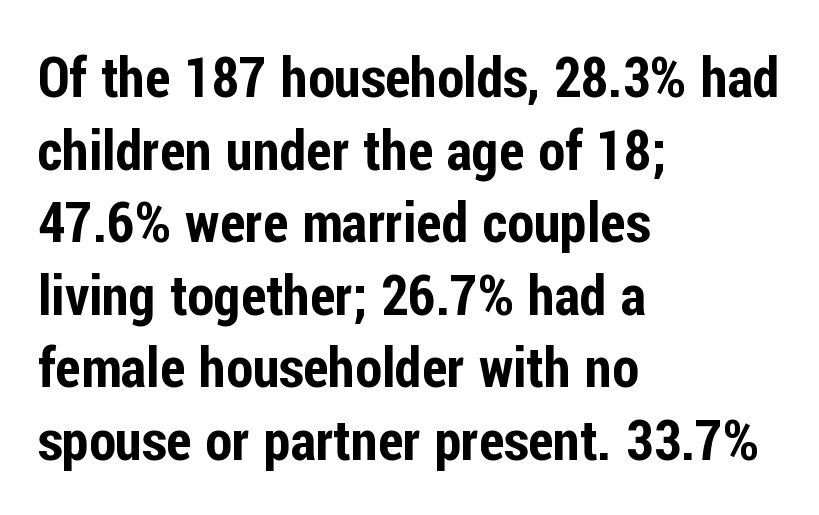
The passage shown is typed in a proportional face where columns would drift. Observe the ordinary spacing: letters are neighbours, not strangers. These lines were composed using upright roman letters. The leading is moderate, giving the passage an even texture.
